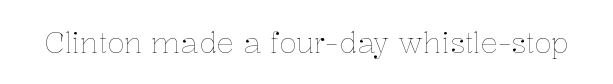
{"italic": "no", "bold": "no", "weight": "thin", "width": "normal", "stroke_contrast": "low", "x_height": "medium", "monospaced": "no", "underline": "no", "letter_spacing": "normal", "letter_spacing_em": 0.0, "glyph_px": 29}
